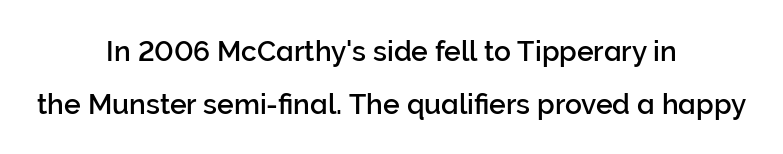
Q: Is the text italic (slanted)? A: No, it is upright.
Q: Is the typeface a serif or a sans-serif typeface? A: Sans-serif.
Q: Is the text underlined? A: No.
Q: How is the paragraph aligned? A: Centered.
Q: Is the spacing between letters normal or unusually wide? A: Normal.
Q: Width (condensed, normal, or wide)? A: Normal.
Q: Stroke contrast? A: Low.
Q: x-height? A: Medium.
Q: Monospaced? A: No.
